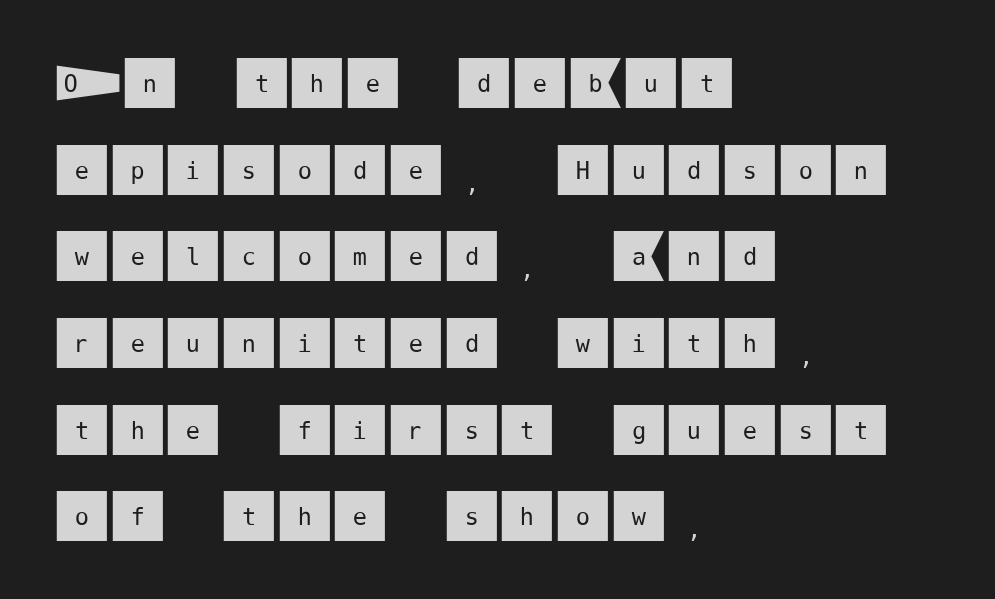
{"serif": "no", "italic": "no", "width": "normal", "stroke_contrast": "medium", "x_height": "large", "underline": "no", "align": "left", "line_spacing": "normal", "line_spacing_ratio": 1.52, "letter_spacing": "normal", "letter_spacing_em": 0.0, "glyph_px": 57}
